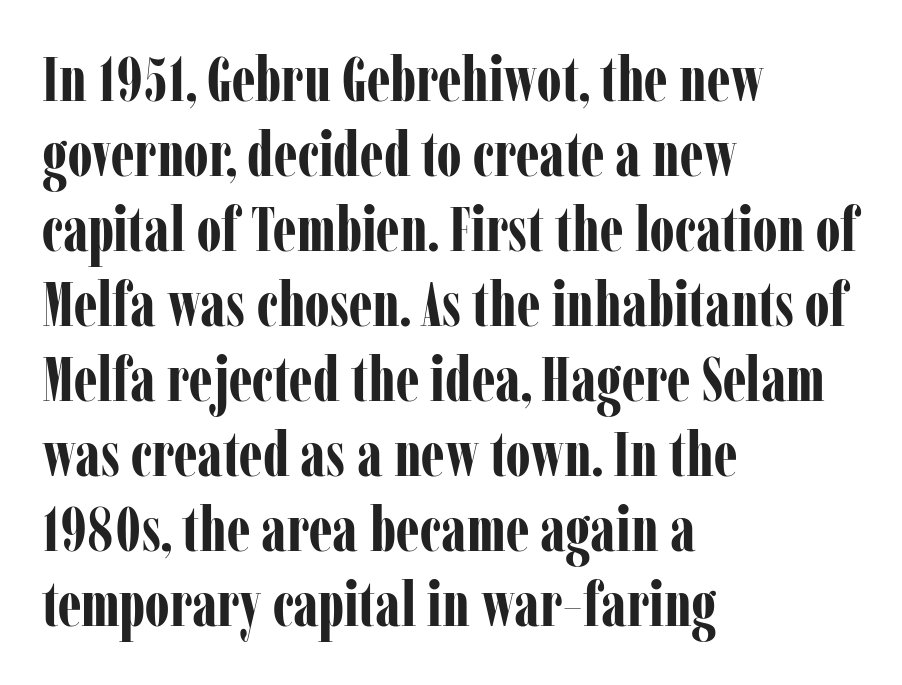
{"serif": "yes", "italic": "no", "bold": "yes", "weight": "bold", "width": "condensed", "stroke_contrast": "low", "x_height": "medium", "monospaced": "no", "underline": "no", "align": "left", "line_spacing_ratio": 1.21, "letter_spacing": "normal", "letter_spacing_em": 0.0, "glyph_px": 62}
